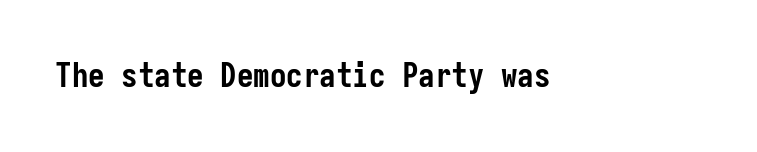
{"serif": "no", "italic": "no", "bold": "yes", "weight": "semibold", "width": "condensed", "stroke_contrast": "low", "x_height": "medium", "monospaced": "yes", "underline": "no", "letter_spacing": "normal", "letter_spacing_em": 0.0, "glyph_px": 33}
